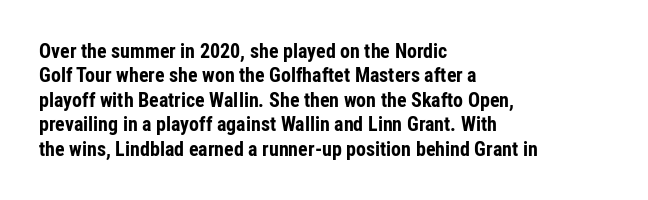
In terms of weight, the rendering is a true, heavy bold. In CSS terms this would be text-align: left. This rendering leaves character spacing at its baseline value. Honestly, there is no underline to notice here at all. The typography opts for an upright posture over an oblique one.
